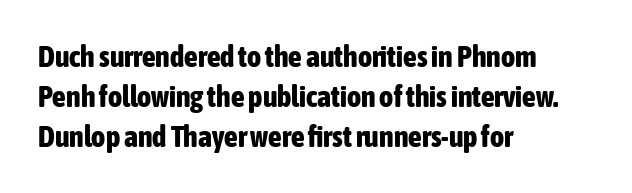
Is the type bold? Yes — the strokes are clearly thick and heavy. The glyphs are unaccompanied by any horizontal stroke below them. Default kerning and tracking; the words read as compact shapes. This is sans-serif lettering, the kind often seen on screens and signage.
